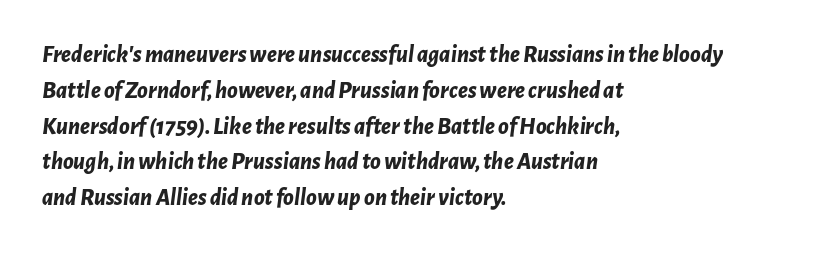
Q: Is the text bold? A: Yes.
Q: Is the text italic (slanted)? A: Yes, it leans right by about 7 degrees.
Q: Is the text underlined? A: No.
Q: How is the paragraph aligned? A: Left-aligned.
Q: Is the spacing between letters normal or unusually wide? A: Normal.
Q: Is the spacing between lines tight, normal or loose? A: Normal.
